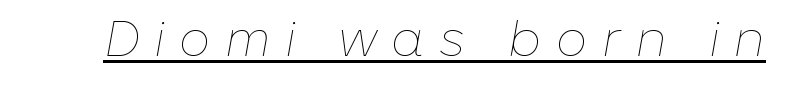
{"italic": "yes", "lean": "right", "slant_degrees": 10, "bold": "no", "weight": "thin", "width": "normal", "stroke_contrast": "low", "x_height": "medium", "monospaced": "no", "underline": "yes", "letter_spacing": "wide", "letter_spacing_em": 0.29, "glyph_px": 50}
